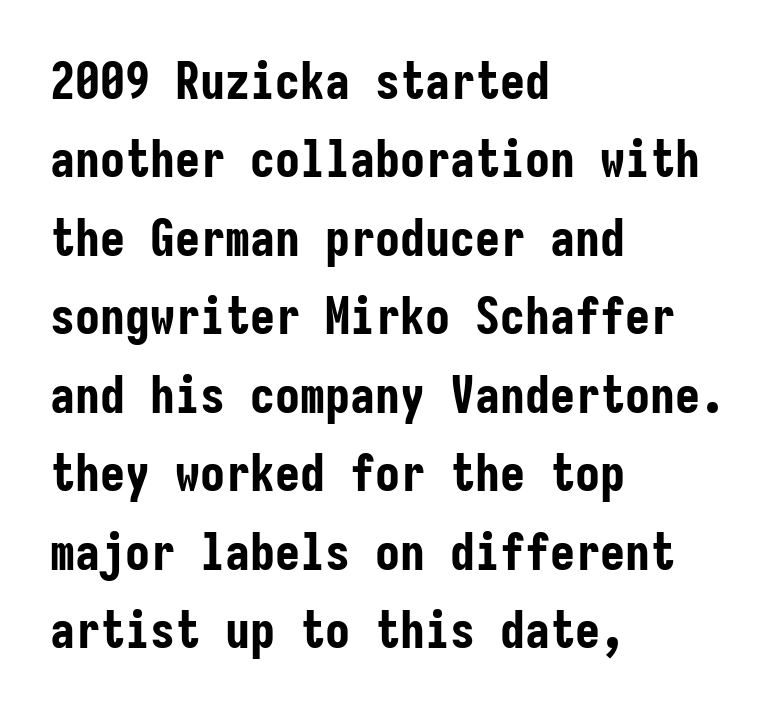
{"serif": "no", "italic": "no", "bold": "yes", "weight": "bold", "width": "condensed", "stroke_contrast": "low", "x_height": "medium", "monospaced": "yes", "underline": "no", "align": "left", "line_spacing": "normal", "line_spacing_ratio": 1.57, "letter_spacing": "normal", "letter_spacing_em": 0.0, "glyph_px": 50}
